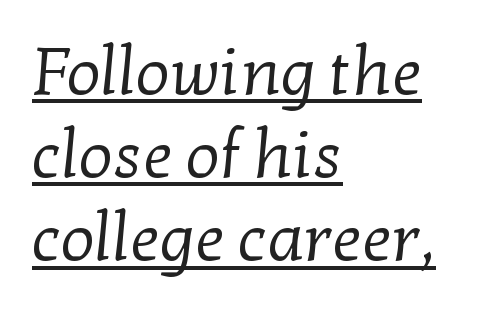
The image shows 67 px regular-weight serif type; set left-aligned, line spacing 1.24x, normal letter spacing, underlined; low stroke contrast and a medium x-height.
